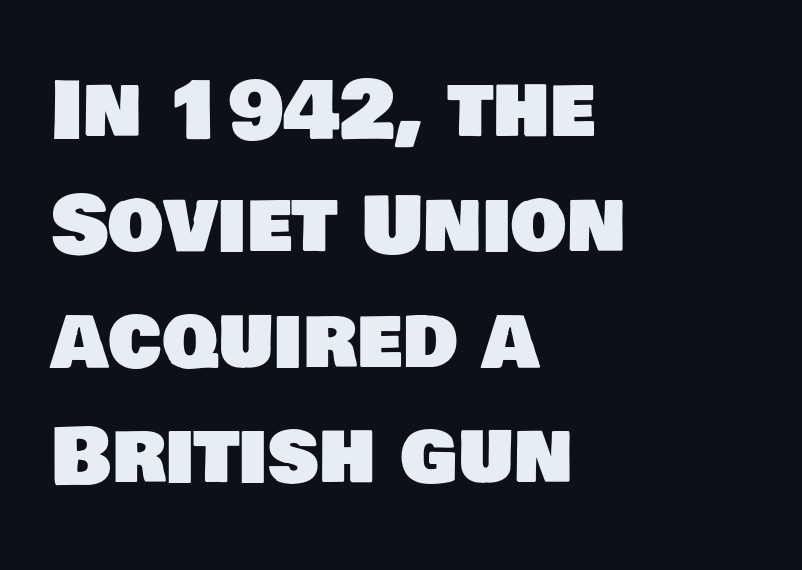
Q: Is the typeface a serif or a sans-serif typeface? A: Sans-serif.
Q: Is the text underlined? A: No.
Q: How is the paragraph aligned? A: Left-aligned.
Q: Is the spacing between letters normal or unusually wide? A: Normal.
Q: Is the spacing between lines tight, normal or loose? A: Normal.
Q: Width (condensed, normal, or wide)? A: Normal.
Q: Stroke contrast? A: Low.
Q: x-height? A: Large.
Q: Monospaced? A: No.
